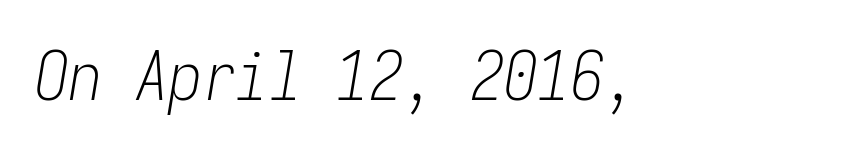
Q: Is the text bold? A: No.
Q: Is the text italic (slanted)? A: Yes, it leans right by about 9 degrees.
Q: Is the text underlined? A: No.
Q: Is the spacing between letters normal or unusually wide? A: Normal.
Q: Width (condensed, normal, or wide)? A: Condensed.
Q: Stroke contrast? A: Low.
Q: x-height? A: Medium.
Q: Monospaced? A: Yes.
